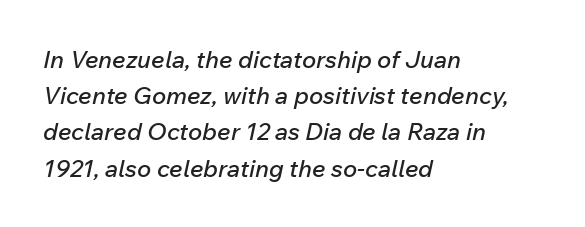
Q: Is the text italic (slanted)? A: Yes, it leans right by about 12 degrees.
Q: Is the text underlined? A: No.
Q: How is the paragraph aligned? A: Left-aligned.
Q: Is the spacing between letters normal or unusually wide? A: Normal.
Q: Is the spacing between lines tight, normal or loose? A: Normal.
